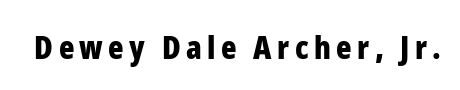
The image shows 32 px bold, condensed sans-serif type, upright; set not underlined; low stroke contrast and a medium x-height.
